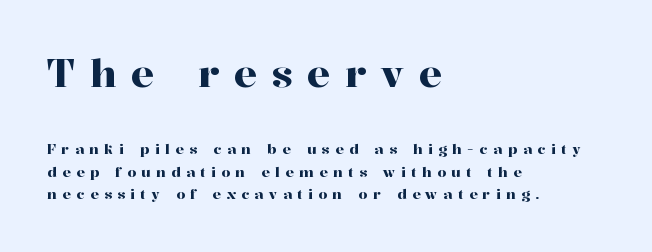
The image shows 38 px serif type, upright; set left-aligned, normal line spacing (1.62x), unusually wide letter spacing (+0.39 em), not underlined; the first (top) block is 2.71x larger; high stroke contrast and a medium x-height.
